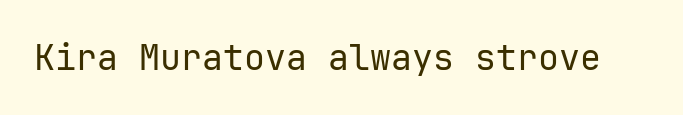
Q: Is the text bold? A: No.
Q: Is the text italic (slanted)? A: No, it is upright.
Q: Is the typeface a serif or a sans-serif typeface? A: Sans-serif.
Q: Is the text underlined? A: No.
Q: Is the spacing between letters normal or unusually wide? A: Normal.
Q: Width (condensed, normal, or wide)? A: Normal.
Q: Stroke contrast? A: Low.
Q: x-height? A: Medium.
Q: Monospaced? A: Yes.
